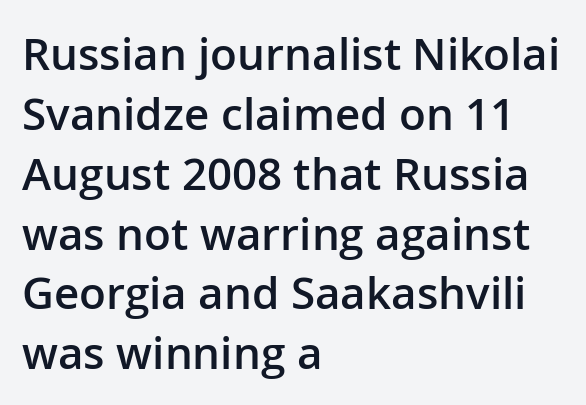
{"serif": "no", "italic": "no", "bold": "semi", "weight": "semibold", "width": "normal", "stroke_contrast": "low", "x_height": "medium", "monospaced": "no", "underline": "no", "align": "left", "line_spacing": "normal", "line_spacing_ratio": 1.36, "letter_spacing": "normal", "letter_spacing_em": 0.0, "glyph_px": 44}
